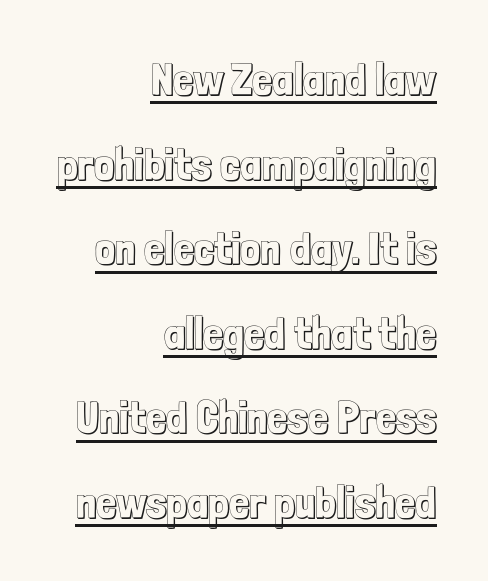
The image shows 45 px condensed type, upright; set right-aligned, line spacing 1.88x, normal letter spacing, underlined; a medium x-height.
